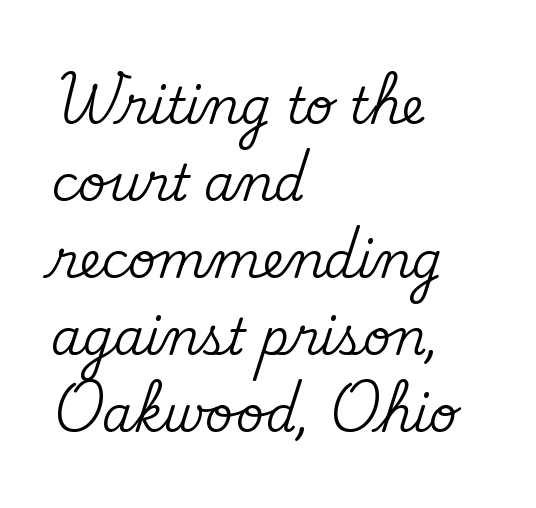
{"width": "normal", "stroke_contrast": "medium", "x_height": "small", "monospaced": "no", "underline": "no", "align": "left", "line_spacing": "normal", "line_spacing_ratio": 1.57, "letter_spacing": "normal", "letter_spacing_em": 0.0, "glyph_px": 49}
